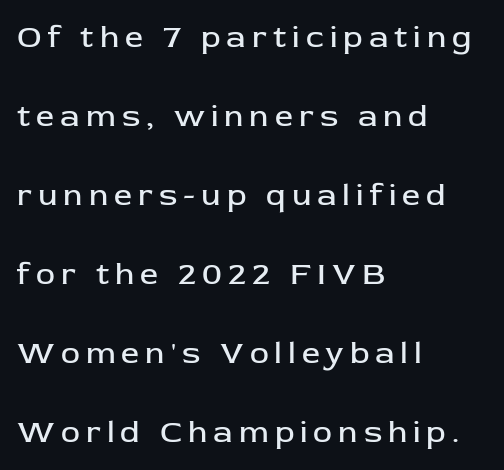
Q: Is the text bold? A: No.
Q: Is the text italic (slanted)? A: No, it is upright.
Q: Is the typeface a serif or a sans-serif typeface? A: Sans-serif.
Q: Is the text underlined? A: No.
Q: How is the paragraph aligned? A: Left-aligned.
Q: Is the spacing between lines tight, normal or loose? A: Loose.
Q: Width (condensed, normal, or wide)? A: Normal.
Q: Stroke contrast? A: Low.
Q: x-height? A: Medium.
Q: Monospaced? A: No.
